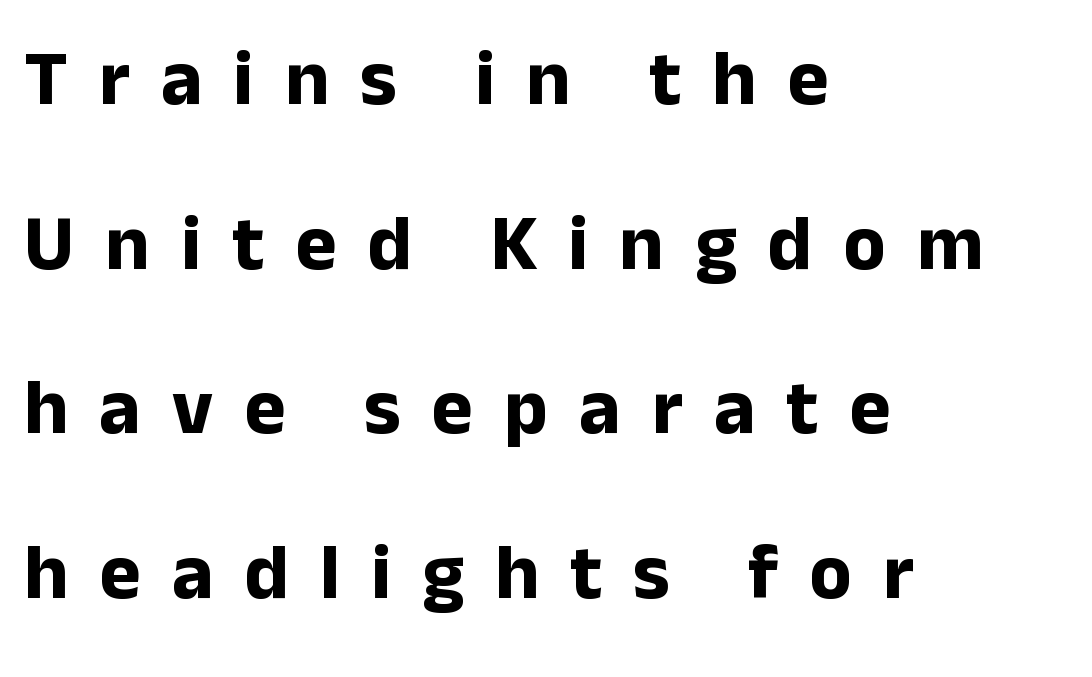
The image shows 78 px bold sans-serif type, upright; set left-aligned, loose line spacing (2.11x), unusually wide letter spacing (+0.4 em), not underlined; low stroke contrast and a medium x-height.
